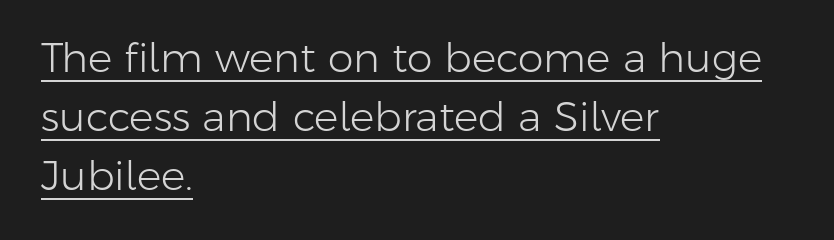
You could not count columns in this text — the font is proportionally spaced. The vertical gap from one line to the next is medium. The specimen reads as upright at a glance. Counters stay open thanks to moderate or lighter strokes. The rendering anchors every line to the left-hand side. The font family rendered here belongs to the sans-serif group.
